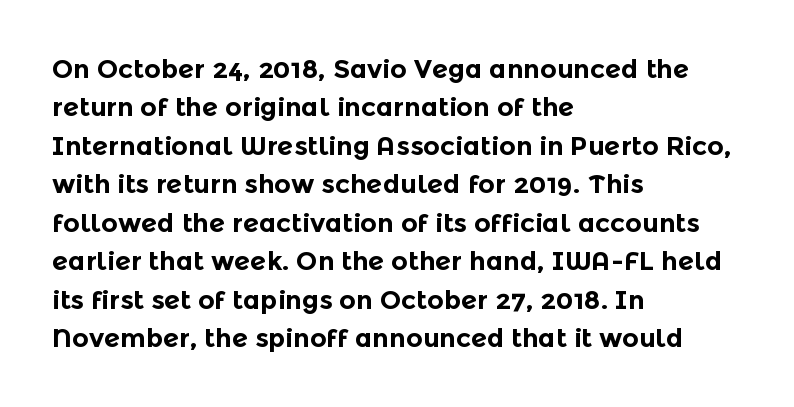
{"italic": "no", "bold": "yes", "underline": "no", "align": "left", "line_spacing": "normal", "line_spacing_ratio": 1.48, "letter_spacing": "normal", "letter_spacing_em": 0.0, "glyph_px": 26}
